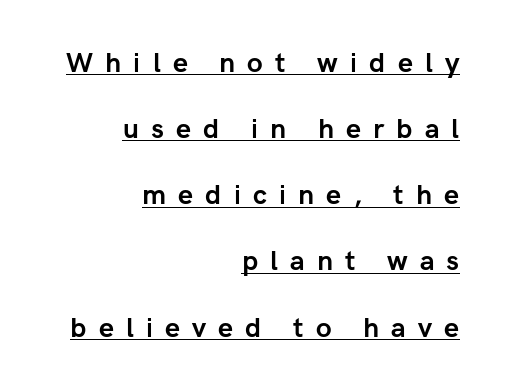
{"italic": "no", "bold": "yes", "underline": "yes", "align": "right", "line_spacing": "loose", "line_spacing_ratio": 2.45, "letter_spacing": "wide", "letter_spacing_em": 0.45, "glyph_px": 27}
